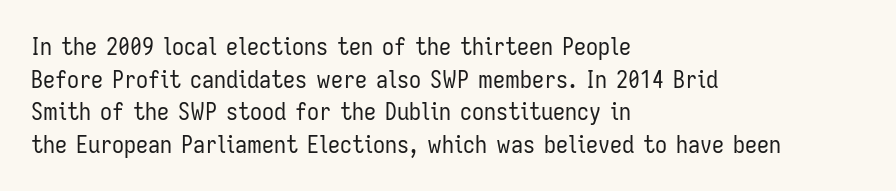
Q: Is the text bold? A: No.
Q: Is the text italic (slanted)? A: No, it is upright.
Q: Is the text underlined? A: No.
Q: How is the paragraph aligned? A: Left-aligned.
Q: Is the spacing between letters normal or unusually wide? A: Normal.
Q: Is the spacing between lines tight, normal or loose? A: Normal.
